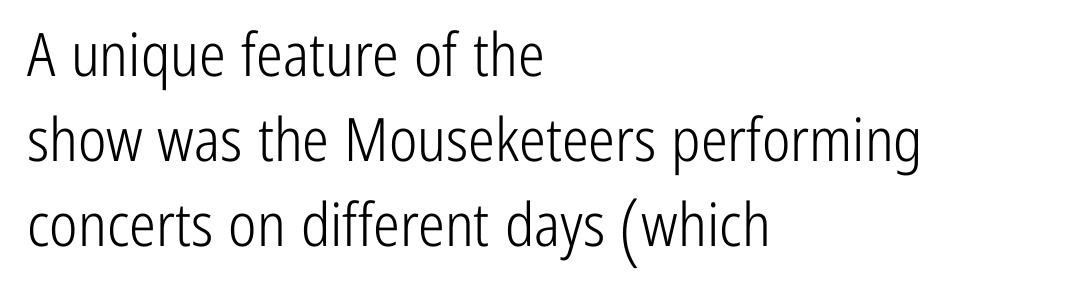
The image shows 60 px light, condensed sans-serif type, upright; set left-aligned, normal line spacing (1.42x), normal letter spacing, not underlined; low stroke contrast and a medium x-height.
